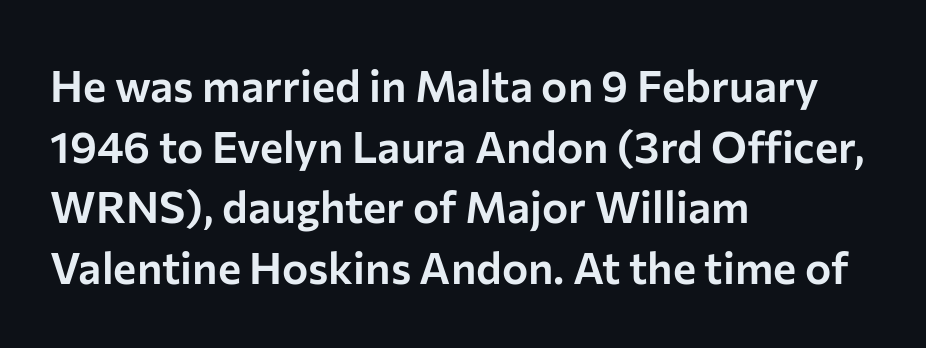
{"serif": "no", "italic": "no", "width": "normal", "stroke_contrast": "low", "x_height": "medium", "monospaced": "no", "underline": "no", "align": "left", "line_spacing": "normal", "line_spacing_ratio": 1.38, "letter_spacing": "normal", "letter_spacing_em": 0.0, "glyph_px": 44}
